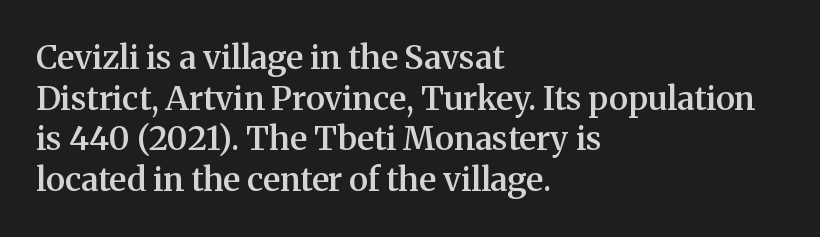
The image shows 33 px semibold serif type, upright; set left-aligned, line spacing 1.23x, normal letter spacing, not underlined; medium stroke contrast and a medium x-height.
